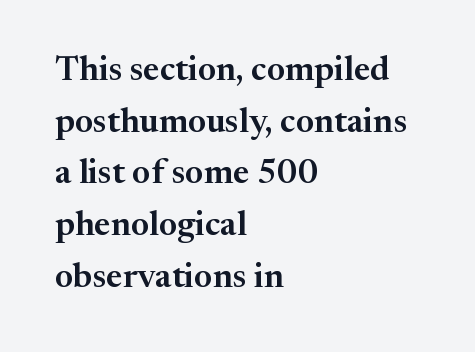
The image shows 34 px serif type, upright; set left-aligned, normal line spacing (1.52x), normal letter spacing, not underlined; medium stroke contrast and a medium x-height.
